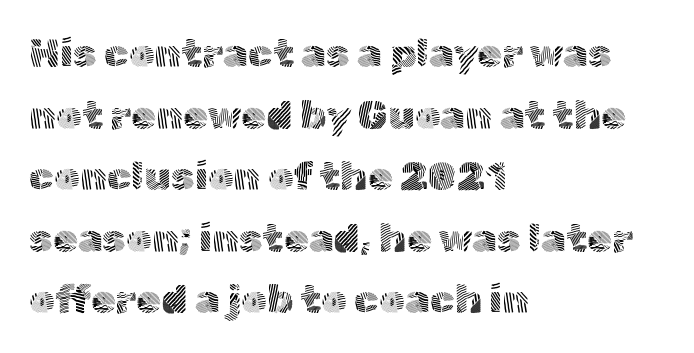
Note: no serifs on the glyphs. Tracking here is standard; glyphs follow each other at the usual distance. The weight tops out at a normal text grade. When letters stand straight like this, we call the style roman or upright. Alignment: flush left.
